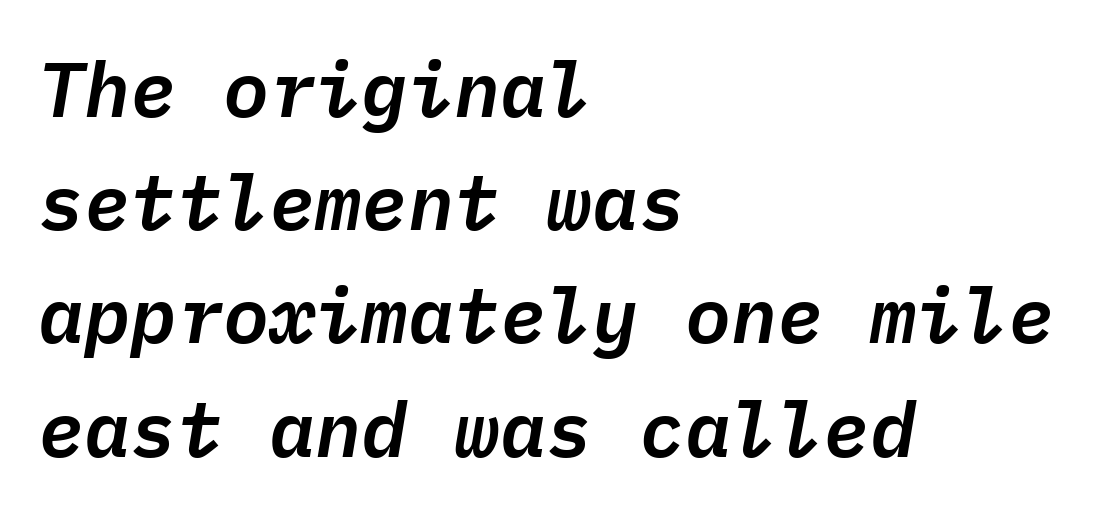
Leftover space on each line is placed entirely after the last word. You could count columns in this text — the font is strictly monospaced. Inter-character spacing is left at the font's built-in metrics. Each row of text sits above clean, open space. A typesetter would call this leading conventional body-copy spacing. Every character sits at an angle, as italics do.
